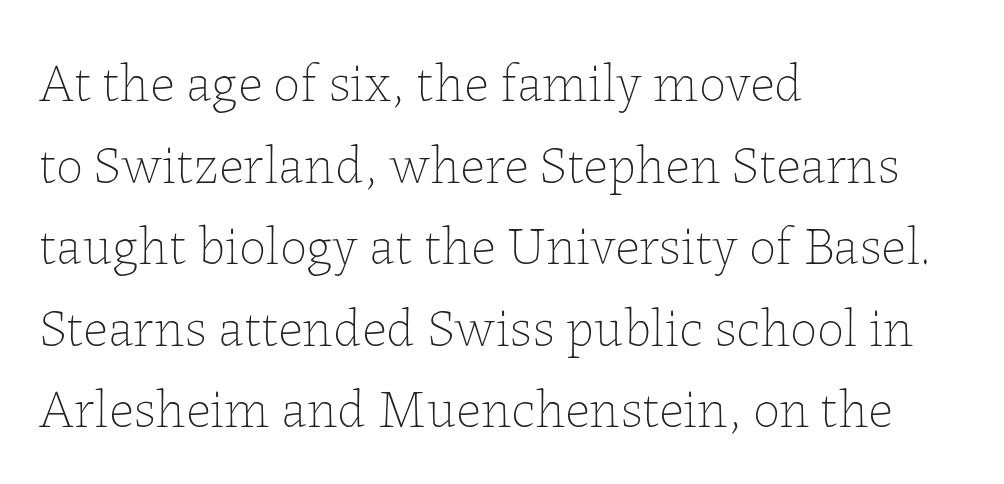
The image shows 54 px thin type, upright; set left-aligned, normal line spacing (1.51x), normal letter spacing, not underlined; low stroke contrast and a medium x-height.
